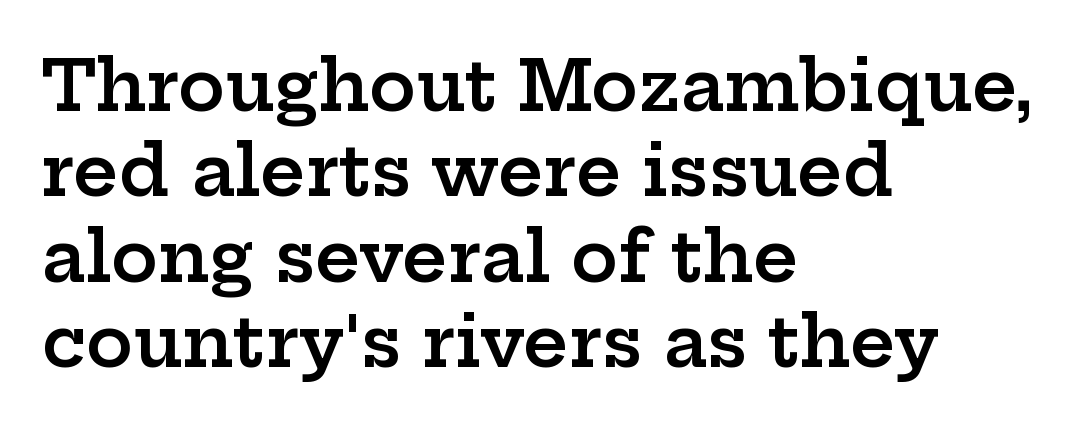
{"serif": "yes", "italic": "no", "bold": "semi", "weight": "semibold", "width": "wide", "stroke_contrast": "low", "x_height": "medium", "monospaced": "no", "underline": "no", "align": "left", "line_spacing_ratio": 1.22, "letter_spacing": "normal", "letter_spacing_em": 0.0, "glyph_px": 70}
